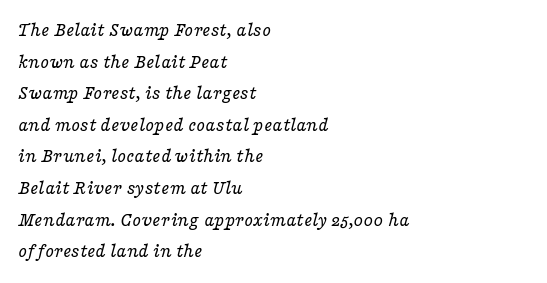
The image shows 20 px text type, italic (leaning right); set left-aligned, normal line spacing (1.58x), normal letter spacing, not underlined.
